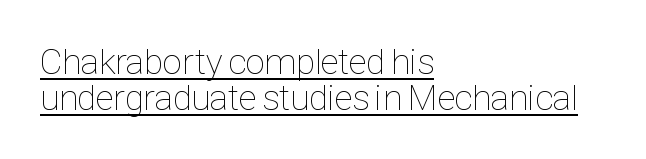
{"italic": "no", "bold": "no", "weight": "thin", "width": "condensed", "stroke_contrast": "low", "x_height": "medium", "monospaced": "no", "underline": "yes", "align": "left", "line_spacing": "tight", "line_spacing_ratio": 0.99, "letter_spacing": "normal", "letter_spacing_em": 0.0, "glyph_px": 36}
